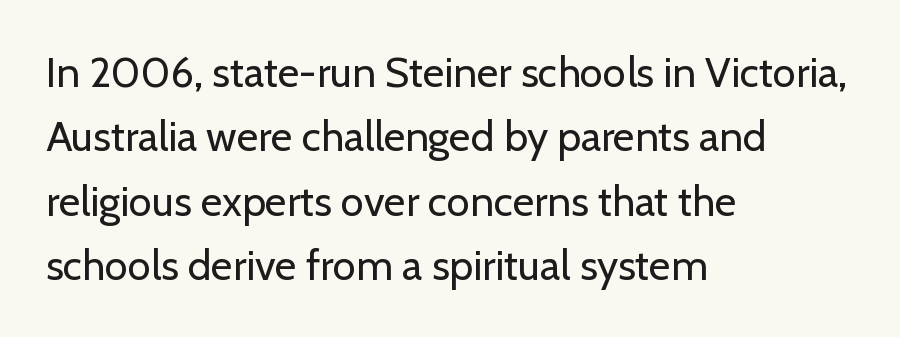
Q: Is the text bold? A: No.
Q: Is the text italic (slanted)? A: No, it is upright.
Q: Is the typeface a serif or a sans-serif typeface? A: Sans-serif.
Q: Is the text underlined? A: No.
Q: How is the paragraph aligned? A: Left-aligned.
Q: Is the spacing between letters normal or unusually wide? A: Normal.
Q: Is the spacing between lines tight, normal or loose? A: Normal.
Q: Width (condensed, normal, or wide)? A: Normal.
Q: Stroke contrast? A: Low.
Q: x-height? A: Medium.
Q: Monospaced? A: No.
